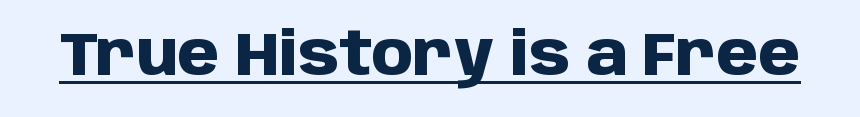
Q: Is the text bold? A: Yes.
Q: Is the text italic (slanted)? A: No, it is upright.
Q: Is the typeface a serif or a sans-serif typeface? A: Sans-serif.
Q: Is the text underlined? A: Yes.
Q: Is the spacing between letters normal or unusually wide? A: Normal.
Q: Width (condensed, normal, or wide)? A: Normal.
Q: Stroke contrast? A: Low.
Q: x-height? A: Large.
Q: Monospaced? A: No.
